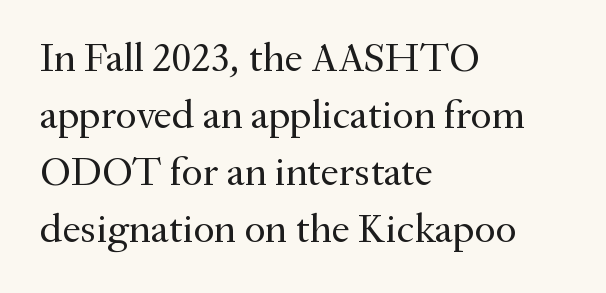
Proportional: the letters do not fall into vertical columns. Vertically, the passage feels balanced, rows spaced as you'd expect. Rendered with straight, roman letterforms. The rendering anchors every line to the left-hand side. These glyphs show unthickened strokes, regular width or finer. Letter spacing: default.
